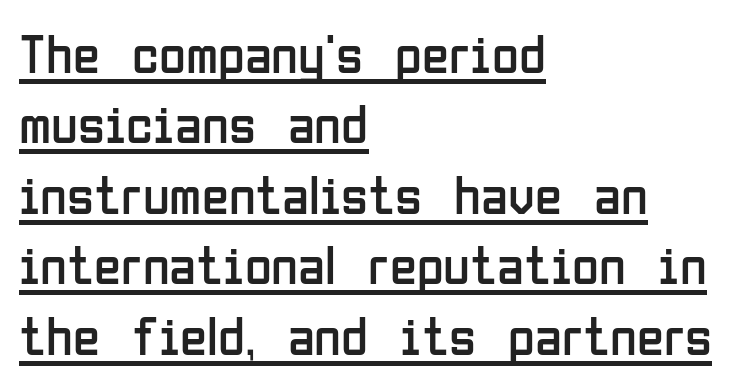
Q: Is the text bold? A: No.
Q: Is the text italic (slanted)? A: No, it is upright.
Q: Is the typeface a serif or a sans-serif typeface? A: Sans-serif.
Q: Is the text underlined? A: Yes.
Q: How is the paragraph aligned? A: Left-aligned.
Q: Is the spacing between letters normal or unusually wide? A: Normal.
Q: Is the spacing between lines tight, normal or loose? A: Normal.
Q: Width (condensed, normal, or wide)? A: Condensed.
Q: Stroke contrast? A: Low.
Q: x-height? A: Medium.
Q: Monospaced? A: No.
